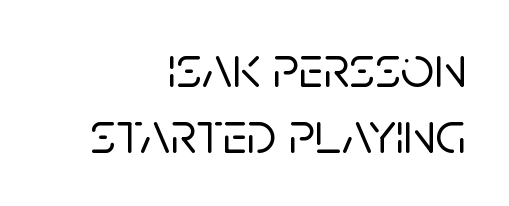
Honestly, there is no underline to notice here at all. This sample is right-justified, so line beginnings fall wherever the words allow. A roman cut, with each character standing at attention. A typesetter would label this face a sans.
